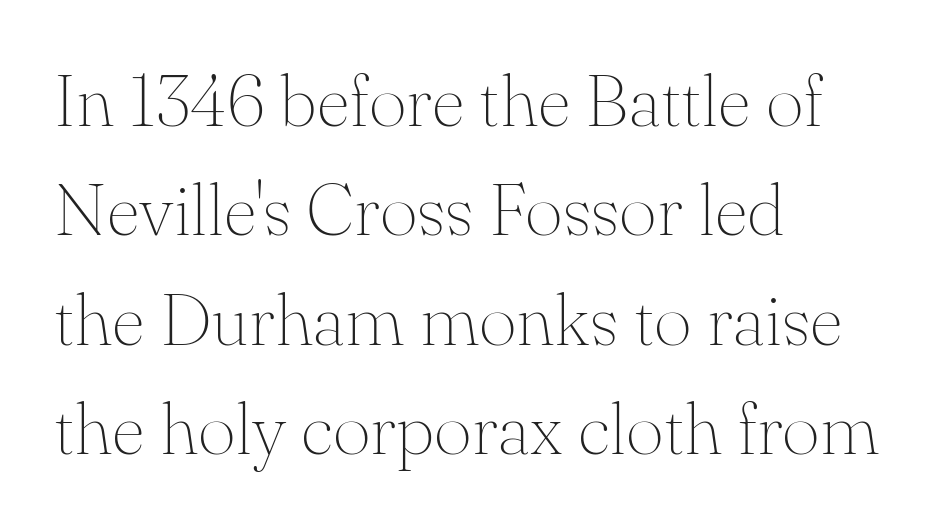
Quick note: not italic, upright. Short and long lines alike share a common starting point at left. Plain, unruled lines of type. The rendering uses natural spacing where letterforms have individual widths. Characters follow at the spacing the type designer built in.
